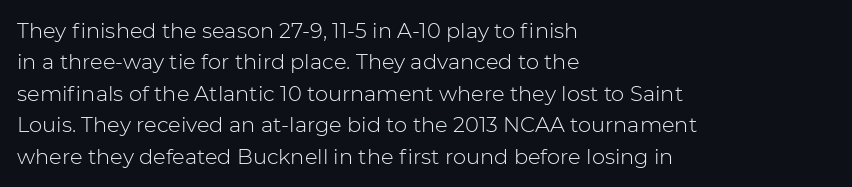
Q: Is the text bold? A: No.
Q: Is the text italic (slanted)? A: No, it is upright.
Q: Is the text underlined? A: No.
Q: How is the paragraph aligned? A: Left-aligned.
Q: Is the spacing between letters normal or unusually wide? A: Normal.
Q: Is the spacing between lines tight, normal or loose? A: Normal.
